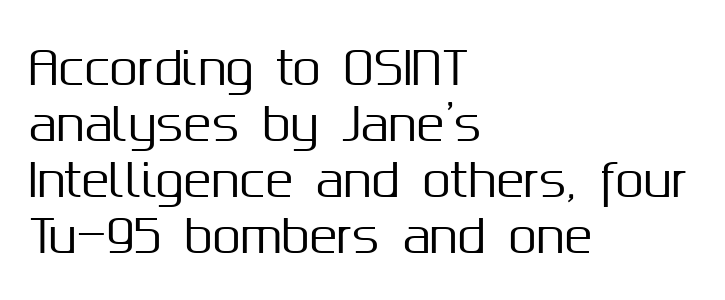
The rendering uses natural spacing where letterforms have individual widths. Leftover space on each line is placed entirely after the last word. The space beneath each line is pristine and unruled. Regarding serifs, this sample does without them. These lines were composed using upright roman letters.
